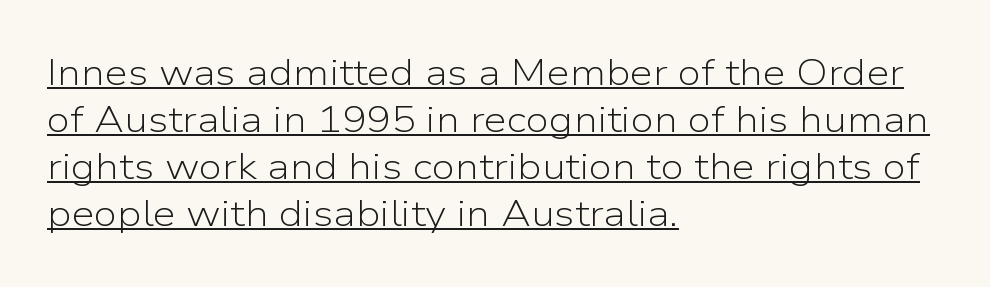
{"serif": "no", "italic": "no", "bold": "no", "weight": "light", "width": "normal", "stroke_contrast": "low", "x_height": "medium", "monospaced": "no", "underline": "yes", "align": "left", "line_spacing": "normal", "line_spacing_ratio": 1.27, "letter_spacing": "normal", "letter_spacing_em": 0.0, "glyph_px": 37}
